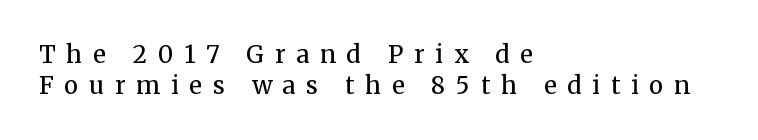
{"italic": "no", "bold": "no", "underline": "no", "align": "left", "line_spacing": "normal", "line_spacing_ratio": 1.28, "letter_spacing": "wide", "letter_spacing_em": 0.45, "glyph_px": 24}
